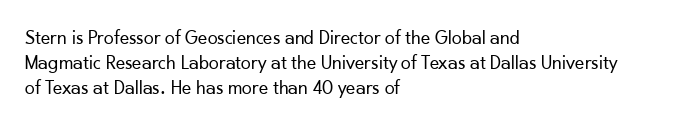
{"italic": "no", "bold": "no", "underline": "no", "align": "left", "line_spacing": "normal", "line_spacing_ratio": 1.25, "letter_spacing": "normal", "letter_spacing_em": 0.0, "glyph_px": 20}
